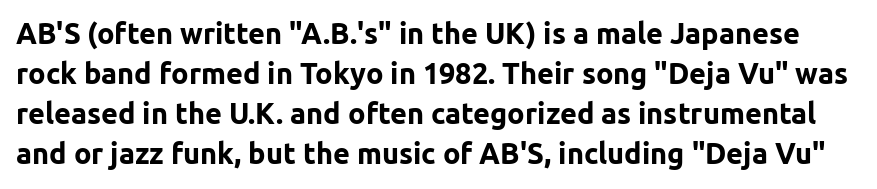
How heavy is the stroke? Heavy — this is a bold. I'd call this a sans setting — the letters go barefoot. Students, note that the glyphs here touch the page at normal intervals. The face used here is proportionally spaced, like ordinary book or web type. Rule under the text: the space is simply empty. Characters remain perfectly vertical along every line.
